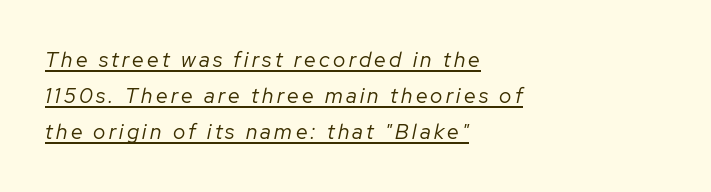
{"italic": "yes", "lean": "right", "slant_degrees": 12, "bold": "no", "underline": "yes", "align": "left", "line_spacing_ratio": 1.72, "glyph_px": 21}
